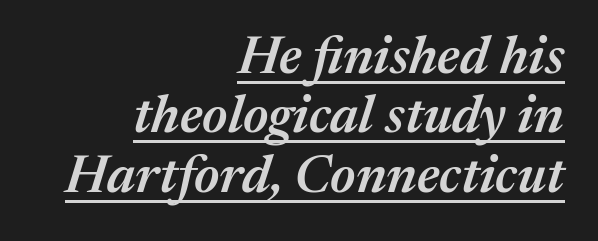
The passage shown is typed in a proportional face where columns would drift. This is underlined copy, the kind a proofreader might mark for attention. How would I describe the line gaps? Narrow and economical. Casual observation: everything's shoved over to the right.
